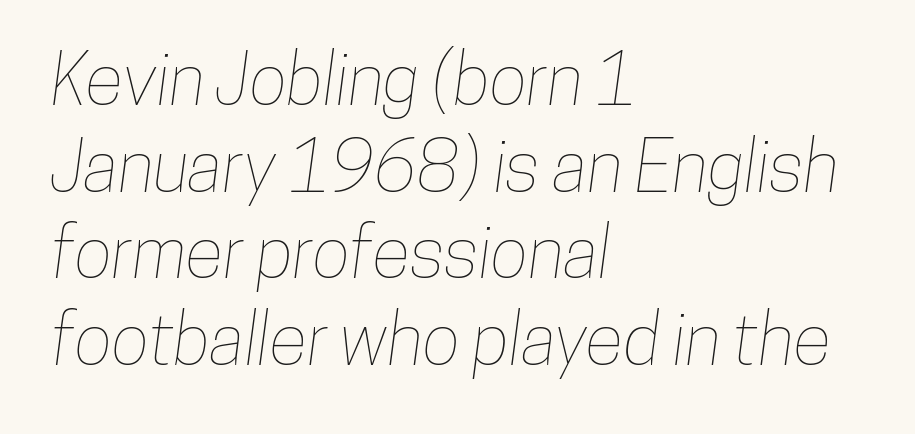
Look at the tracking — it's just the regular setting, nothing added. Varying glyph widths throughout — classic text-font behaviour. Is the block centered? No — it sits flush against the left margin. Quick note: underline off.
